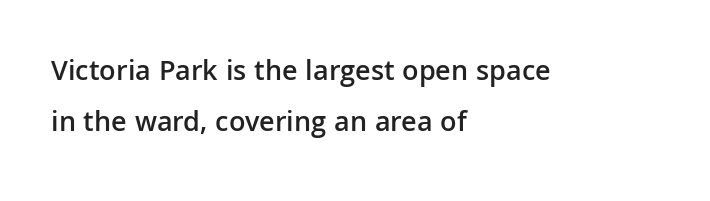
The image shows 29 px semibold sans-serif type, upright; set left-aligned, line spacing 1.77x, normal letter spacing, not underlined; low stroke contrast and a medium x-height.
